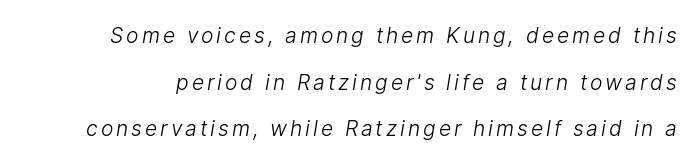
{"bold": "no", "underline": "no", "line_spacing": "loose", "line_spacing_ratio": 2.22, "glyph_px": 21}
